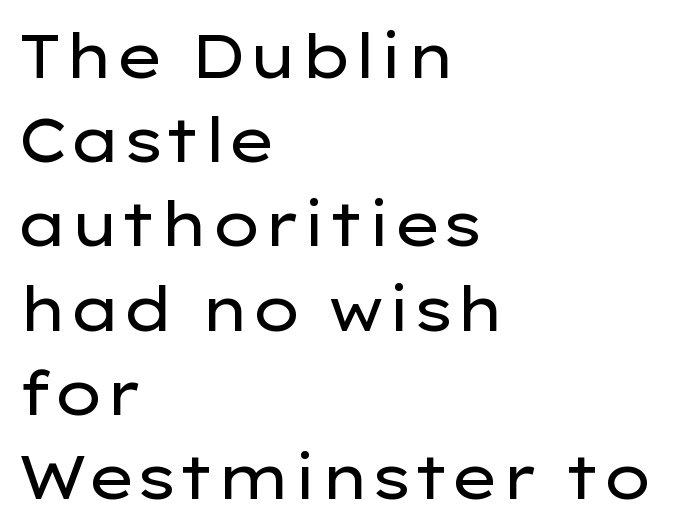
Q: Is the text bold? A: No.
Q: Is the text italic (slanted)? A: No, it is upright.
Q: Is the typeface a serif or a sans-serif typeface? A: Sans-serif.
Q: Is the text underlined? A: No.
Q: How is the paragraph aligned? A: Left-aligned.
Q: Is the spacing between letters normal or unusually wide? A: Normal.
Q: Is the spacing between lines tight, normal or loose? A: Normal.
Q: Width (condensed, normal, or wide)? A: Wide.
Q: Stroke contrast? A: Low.
Q: x-height? A: Medium.
Q: Monospaced? A: No.
